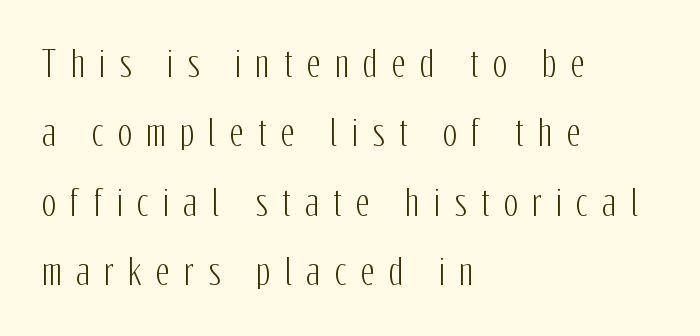
{"serif": "no", "italic": "no", "width": "condensed", "stroke_contrast": "low", "x_height": "medium", "monospaced": "no", "underline": "no", "align": "left", "line_spacing": "loose", "line_spacing_ratio": 2.04, "letter_spacing": "wide", "letter_spacing_em": 0.42, "glyph_px": 34}
